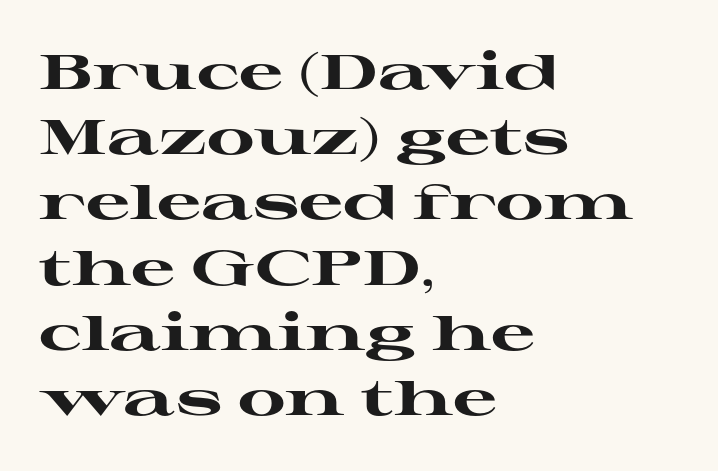
Q: Is the text bold? A: Yes.
Q: Is the text italic (slanted)? A: No, it is upright.
Q: Is the typeface a serif or a sans-serif typeface? A: Serif.
Q: Is the text underlined? A: No.
Q: How is the paragraph aligned? A: Left-aligned.
Q: Is the spacing between letters normal or unusually wide? A: Normal.
Q: Is the spacing between lines tight, normal or loose? A: Normal.
Q: Width (condensed, normal, or wide)? A: Wide.
Q: Stroke contrast? A: High.
Q: x-height? A: Medium.
Q: Monospaced? A: No.
